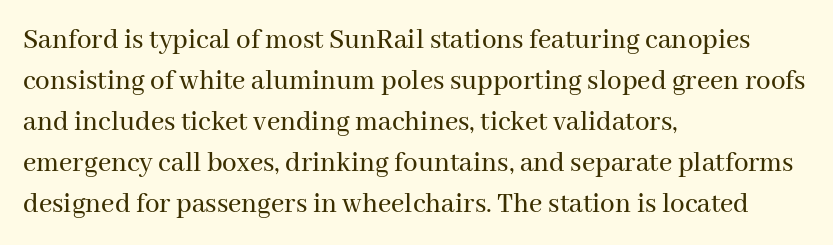
{"serif": "yes", "italic": "no", "width": "normal", "stroke_contrast": "medium", "x_height": "medium", "monospaced": "no", "underline": "no", "align": "left", "line_spacing": "normal", "line_spacing_ratio": 1.41, "letter_spacing": "normal", "letter_spacing_em": 0.0, "glyph_px": 29}
